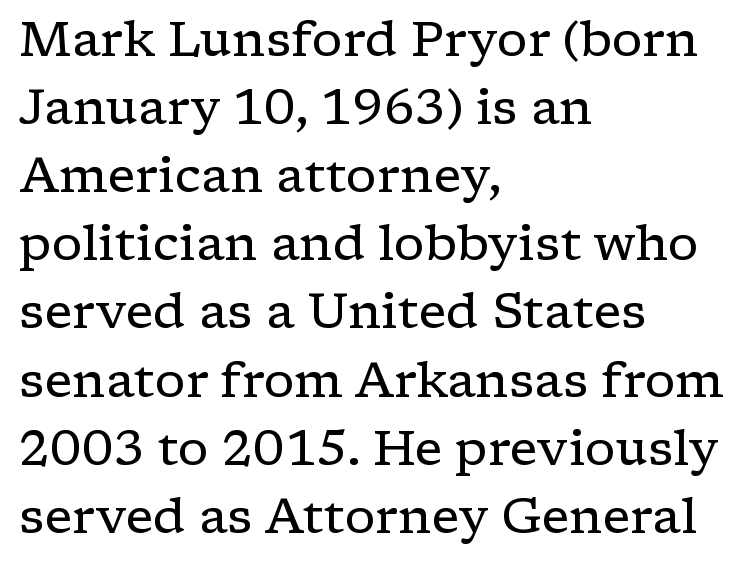
Ascenders rise straight up at ninety degrees. Unlike a clean sans, this face finishes its strokes with serifs. Honestly, the row spacing looks completely unremarkable. Horizontal alignment here is leftward, the default for most running prose. Words float on clear page, feet unadorned.
